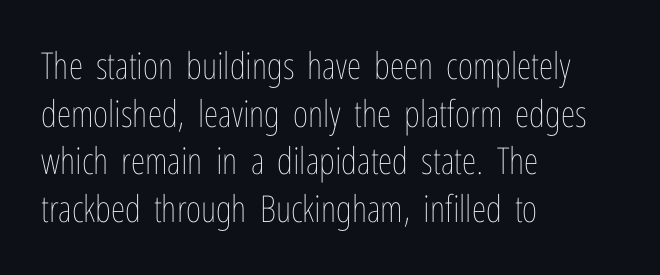
{"italic": "no", "bold": "no", "weight": "thin", "width": "condensed", "stroke_contrast": "low", "x_height": "medium", "monospaced": "no", "underline": "no", "align": "left", "line_spacing": "normal", "line_spacing_ratio": 1.29, "letter_spacing": "normal", "letter_spacing_em": 0.0, "glyph_px": 37}
